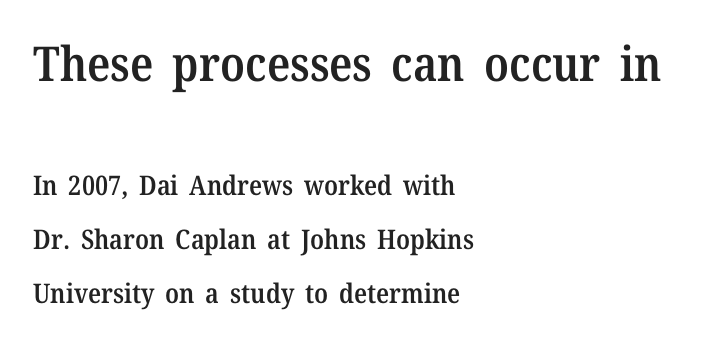
The image shows 48 px semibold serif type, upright; set left-aligned, loose line spacing (2.01x), normal letter spacing, not underlined; the first (top) block is 1.78x larger; medium stroke contrast and a medium x-height.
